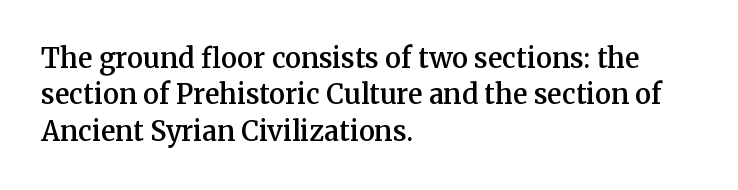
The image shows 27 px text type, upright; set left-aligned, normal line spacing (1.35x), normal letter spacing, not underlined.
